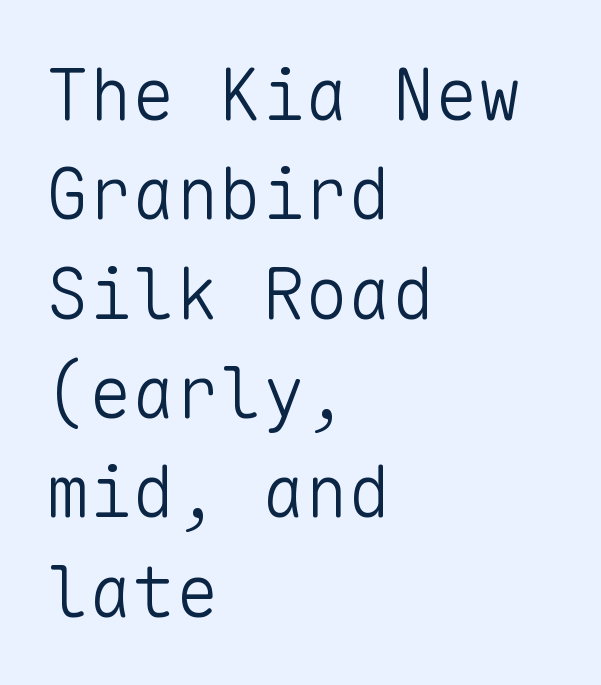
The image shows 72 px light sans-serif type, upright, monospaced; set left-aligned, normal line spacing (1.38x), normal letter spacing, not underlined; low stroke contrast and a medium x-height.
